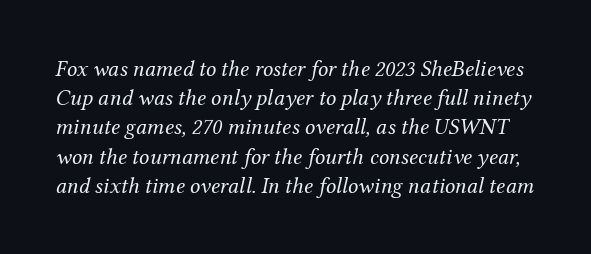
The image shows 23 px text type, italic (leaning right); set normal line spacing (1.27x), normal letter spacing, not underlined.
